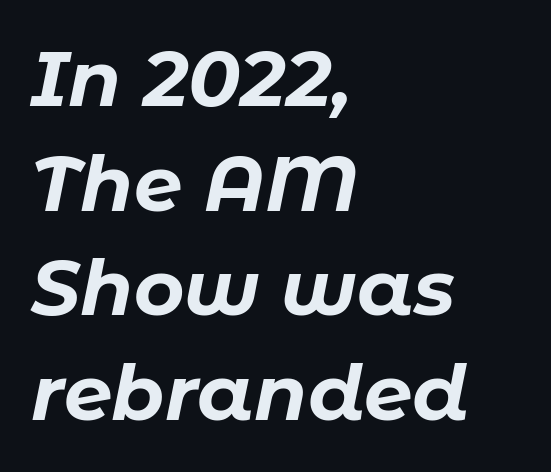
{"italic": "yes", "lean": "right", "slant_degrees": 11, "bold": "yes", "weight": "bold", "width": "normal", "stroke_contrast": "low", "x_height": "medium", "monospaced": "no", "underline": "no", "align": "left", "line_spacing": "normal", "line_spacing_ratio": 1.36, "letter_spacing": "normal", "letter_spacing_em": 0.0, "glyph_px": 77}
